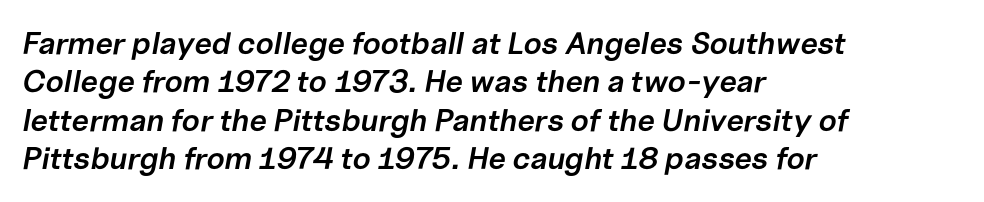
The text block is weighted toward the left margin, trailing off unevenly rightward. The foot of each line stays bare and open. Words appear dense and cohesive because spacing is normal. Strokes here are thickened, but only to semibold level.
